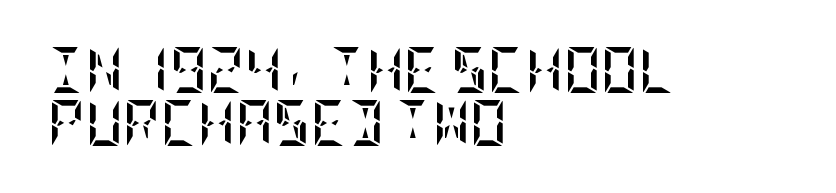
Q: Is the text bold? A: Yes.
Q: Is the text italic (slanted)? A: No, it is upright.
Q: Is the text underlined? A: No.
Q: How is the paragraph aligned? A: Left-aligned.
Q: Is the spacing between letters normal or unusually wide? A: Normal.
Q: Is the spacing between lines tight, normal or loose? A: Tight.
Q: Width (condensed, normal, or wide)? A: Condensed.
Q: Stroke contrast? A: Low.
Q: x-height? A: Large.
